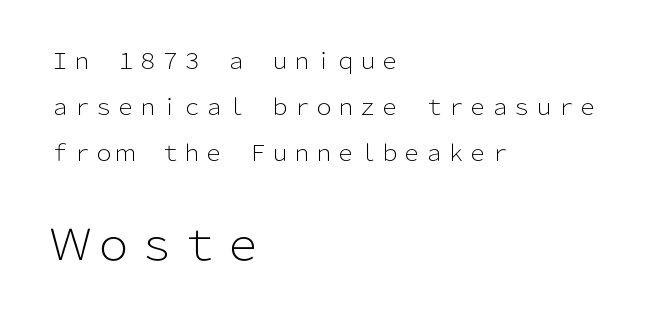
The baseline area is clear. Honestly, the rows look like they've been pulled way apart. The type is set solid horizontally, with unmodified tracking. The letters carry no serifs — their stems end cleanly without finishing strokes. The letters advance in unequal steps, a hallmark of proportional type.
